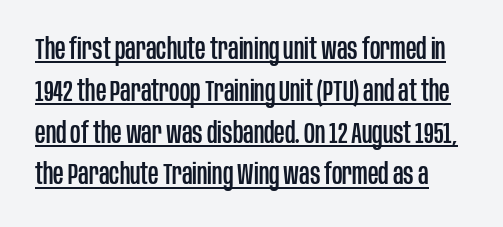
Q: Is the text italic (slanted)? A: No, it is upright.
Q: Is the typeface a serif or a sans-serif typeface? A: Sans-serif.
Q: Is the text underlined? A: Yes.
Q: Is the spacing between letters normal or unusually wide? A: Normal.
Q: Is the spacing between lines tight, normal or loose? A: Normal.
Q: Width (condensed, normal, or wide)? A: Condensed.
Q: Stroke contrast? A: Low.
Q: x-height? A: Large.
Q: Monospaced? A: No.
